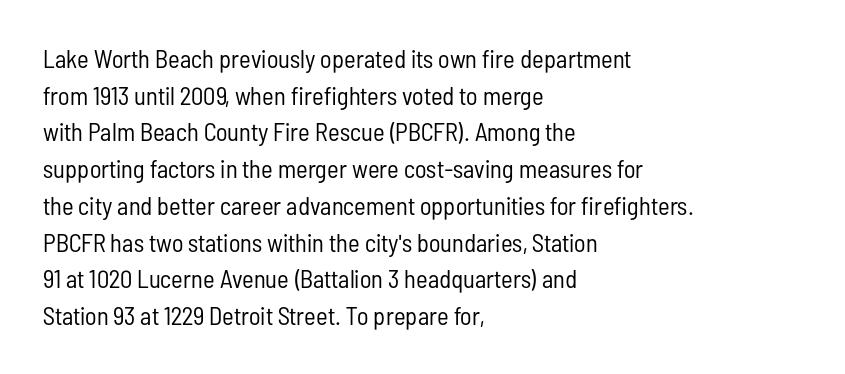
Q: Is the text bold? A: No.
Q: Is the text italic (slanted)? A: No, it is upright.
Q: Is the text underlined? A: No.
Q: How is the paragraph aligned? A: Left-aligned.
Q: Is the spacing between letters normal or unusually wide? A: Normal.
Q: Is the spacing between lines tight, normal or loose? A: Normal.
